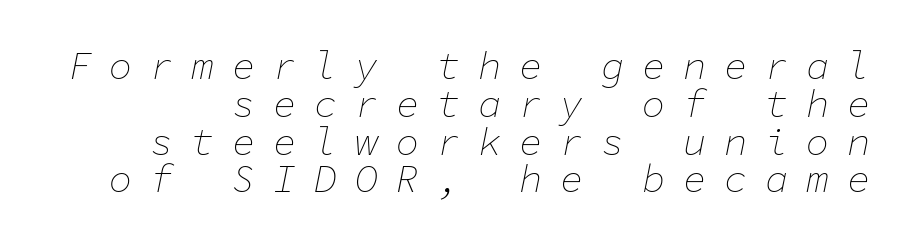
{"italic": "yes", "lean": "right", "slant_degrees": 11, "bold": "no", "weight": "thin", "width": "normal", "stroke_contrast": "low", "x_height": "medium", "monospaced": "yes", "underline": "no", "line_spacing": "tight", "line_spacing_ratio": 0.97, "letter_spacing": "wide", "letter_spacing_em": 0.45, "glyph_px": 39}
